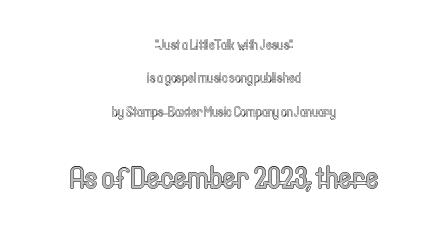
Students, observe: this is what heavily led, spacious text looks like. The tracking reads as untouched default to a designer's eye. These lines are rendered in a variable-pitch font. If you drew a line through each stem, it would be perfectly vertical. Words float on clear page, feet unadorned.
